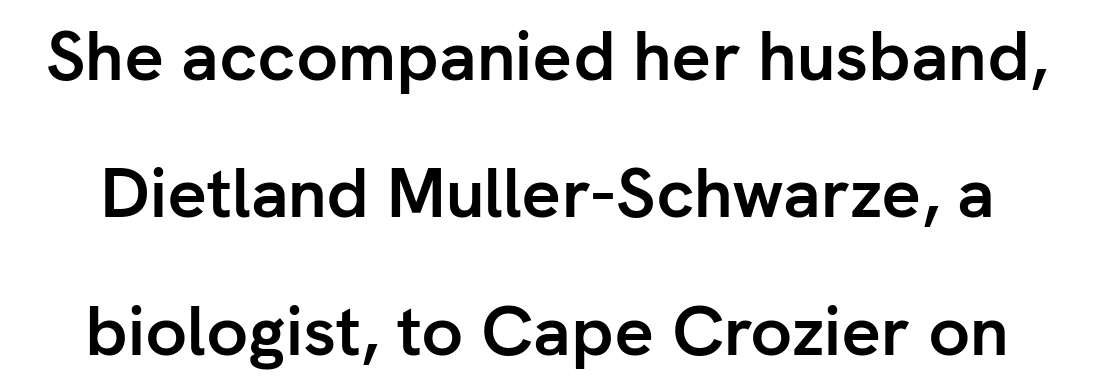
The image shows 69 px semibold sans-serif type, upright; set loose line spacing (1.99x), normal letter spacing, not underlined; low stroke contrast and a medium x-height.
